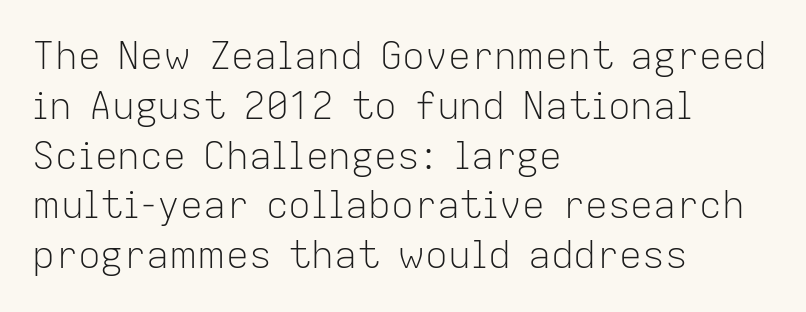
{"serif": "no", "italic": "no", "bold": "no", "weight": "light", "width": "normal", "stroke_contrast": "low", "x_height": "medium", "monospaced": "no", "underline": "no", "align": "left", "line_spacing": "normal", "line_spacing_ratio": 1.31, "letter_spacing": "normal", "letter_spacing_em": 0.0, "glyph_px": 38}
